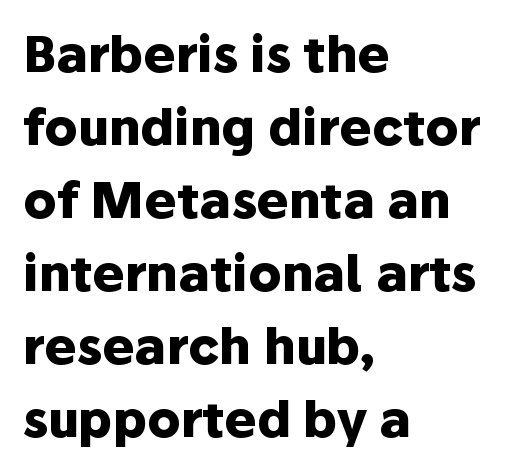
{"serif": "no", "italic": "no", "bold": "yes", "weight": "heavy", "width": "normal", "stroke_contrast": "low", "x_height": "medium", "monospaced": "no", "underline": "no", "align": "left", "line_spacing": "normal", "line_spacing_ratio": 1.49, "letter_spacing": "normal", "letter_spacing_em": 0.0, "glyph_px": 49}
